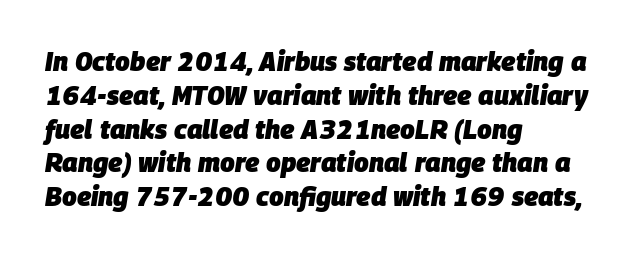
Q: Is the text bold? A: Yes.
Q: Is the text italic (slanted)? A: Yes, it leans right by about 9 degrees.
Q: Is the text underlined? A: No.
Q: How is the paragraph aligned? A: Left-aligned.
Q: Is the spacing between letters normal or unusually wide? A: Normal.
Q: Is the spacing between lines tight, normal or loose? A: Normal.
